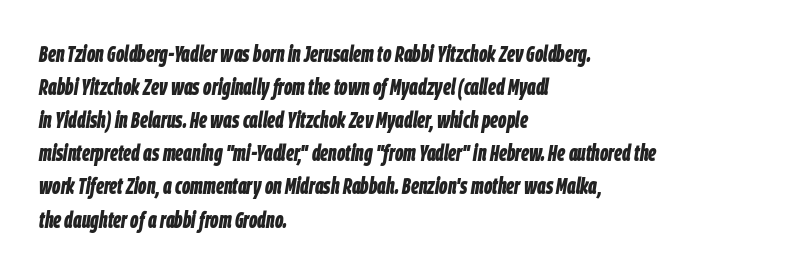
The image shows 23 px bold type, italic (leaning right); set left-aligned, normal line spacing (1.44x), normal letter spacing, not underlined.
